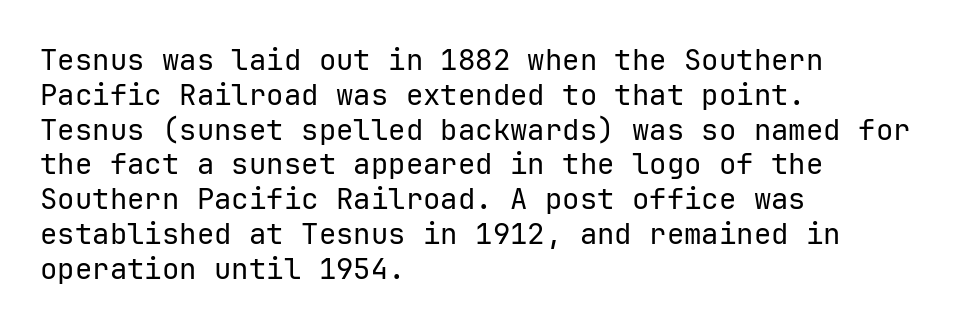
Q: Is the text bold? A: No.
Q: Is the text italic (slanted)? A: No, it is upright.
Q: Is the typeface a serif or a sans-serif typeface? A: Sans-serif.
Q: Is the text underlined? A: No.
Q: How is the paragraph aligned? A: Left-aligned.
Q: Is the spacing between letters normal or unusually wide? A: Normal.
Q: Width (condensed, normal, or wide)? A: Normal.
Q: Stroke contrast? A: Low.
Q: x-height? A: Medium.
